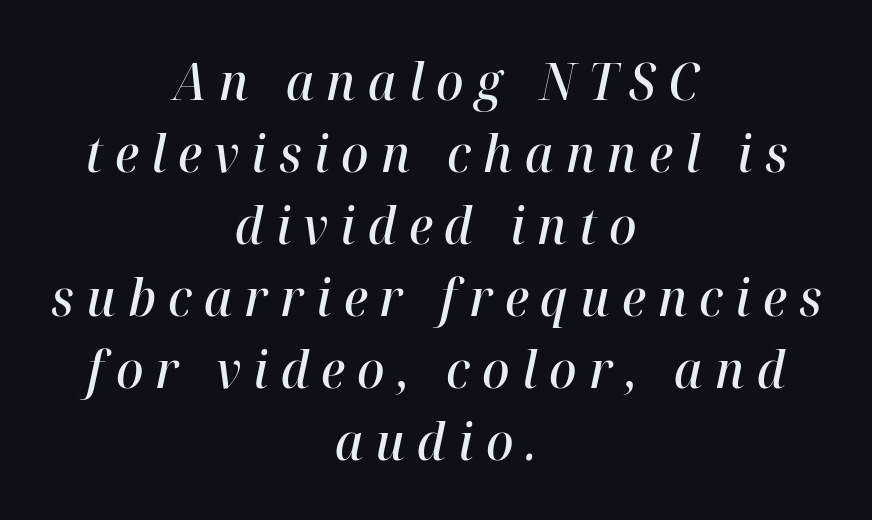
Q: Is the text bold? A: Semi-bold.
Q: Is the text italic (slanted)? A: Yes, it leans right by about 12 degrees.
Q: Is the text underlined? A: No.
Q: How is the paragraph aligned? A: Centered.
Q: Is the spacing between letters normal or unusually wide? A: Unusually wide.
Q: Is the spacing between lines tight, normal or loose? A: Normal.
Q: Width (condensed, normal, or wide)? A: Normal.
Q: Stroke contrast? A: High.
Q: x-height? A: Medium.
Q: Monospaced? A: No.
